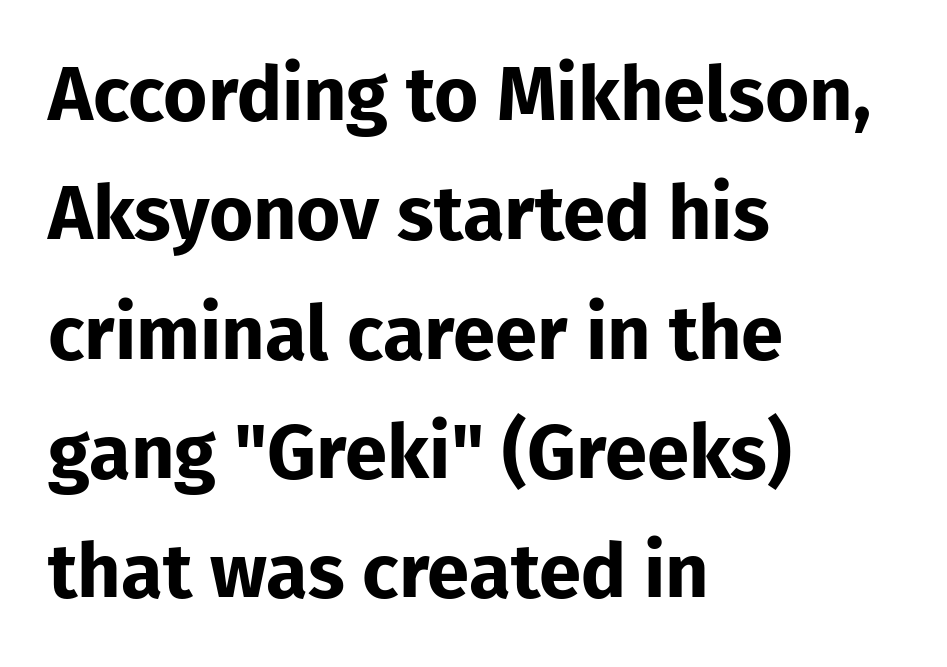
Q: Is the text bold? A: Yes.
Q: Is the text italic (slanted)? A: No, it is upright.
Q: Is the typeface a serif or a sans-serif typeface? A: Sans-serif.
Q: Is the text underlined? A: No.
Q: How is the paragraph aligned? A: Left-aligned.
Q: Is the spacing between letters normal or unusually wide? A: Normal.
Q: Is the spacing between lines tight, normal or loose? A: Normal.
Q: Width (condensed, normal, or wide)? A: Normal.
Q: Stroke contrast? A: Low.
Q: x-height? A: Medium.
Q: Monospaced? A: No.
